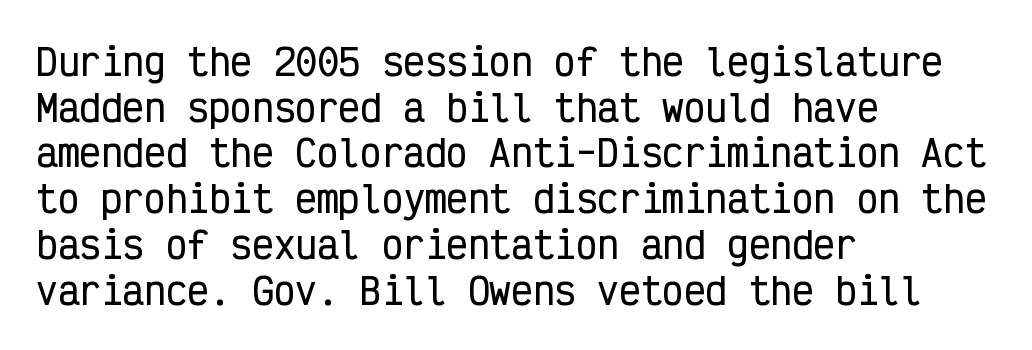
Note: no serifs on the glyphs. Monospaced: the letters line up in strict vertical columns. In terms of posture, this sample is upright. The face used here is rendered with its standard letterfit.
